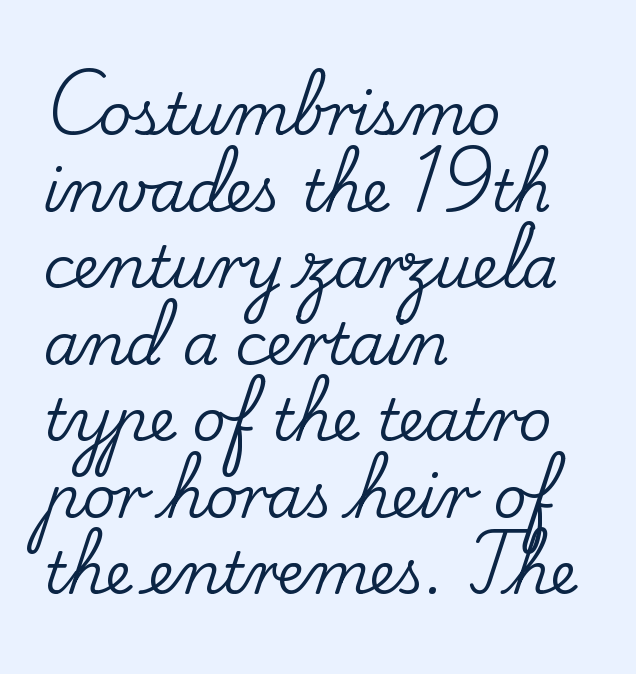
{"serif": "yes", "width": "normal", "stroke_contrast": "low", "x_height": "small", "monospaced": "no", "underline": "no", "align": "left", "line_spacing": "normal", "line_spacing_ratio": 1.32, "letter_spacing": "normal", "letter_spacing_em": 0.0, "glyph_px": 58}
